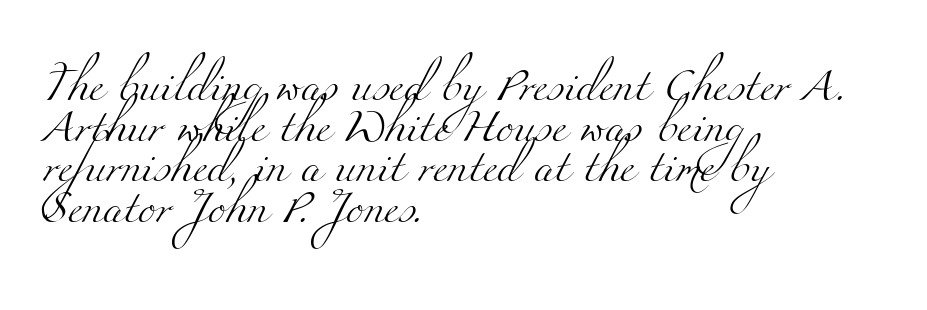
Q: Is the text bold? A: No.
Q: Is the text underlined? A: No.
Q: How is the paragraph aligned? A: Left-aligned.
Q: Is the spacing between letters normal or unusually wide? A: Normal.
Q: Width (condensed, normal, or wide)? A: Wide.
Q: Stroke contrast? A: Medium.
Q: x-height? A: Small.
Q: Monospaced? A: No.
